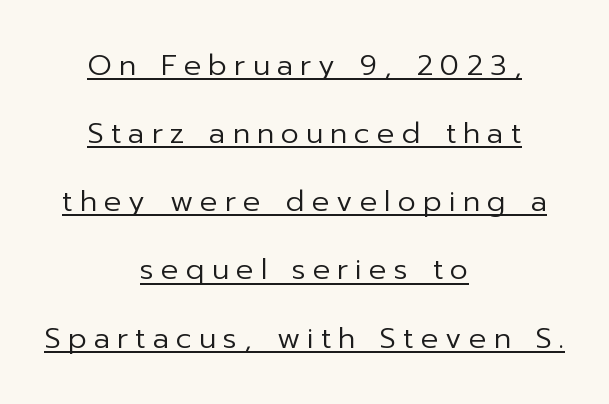
The image shows 29 px regular-weight sans-serif type, upright; set centered, loose line spacing (2.35x), unusually wide letter spacing (+0.24 em), underlined; low stroke contrast and a medium x-height.
